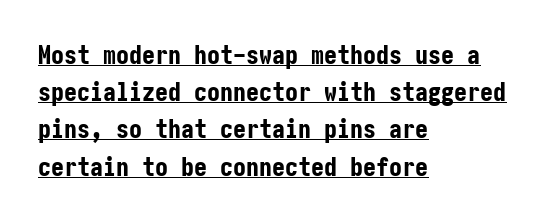
The specimen includes a rule beneath the text block's lines. Notice how thick the strokes are: this is what a full bold looks like. The text block is weighted toward the left margin, trailing off unevenly rightward. Letter spacing: default. This sample uses an upright cut, with every glyph sitting square on the baseline. How would I describe the line gaps? Plain and ordinary.
